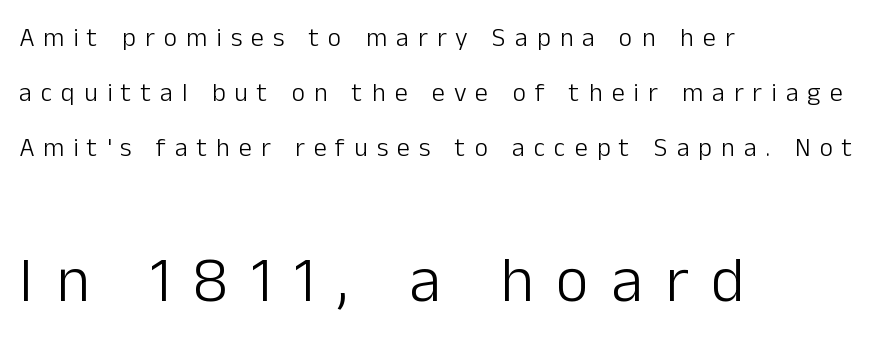
{"serif": "no", "italic": "no", "bold": "no", "weight": "light", "width": "normal", "stroke_contrast": "low", "x_height": "medium", "monospaced": "no", "underline": "no", "align": "left", "line_spacing": "loose", "line_spacing_ratio": 2.12, "letter_spacing": "wide", "letter_spacing_em": 0.35, "larger_block": "second", "size_ratio": 2.46, "glyph_px": 64}
